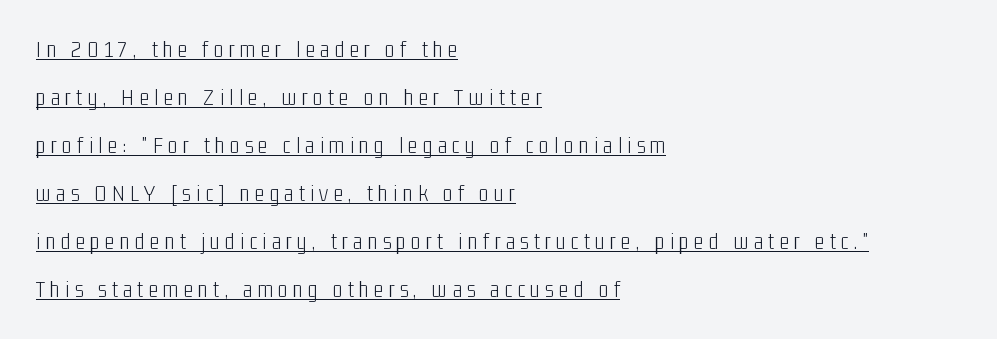
Q: Is the text bold? A: No.
Q: Is the text italic (slanted)? A: No, it is upright.
Q: Is the text underlined? A: Yes.
Q: How is the paragraph aligned? A: Left-aligned.
Q: Is the spacing between letters normal or unusually wide? A: Unusually wide.
Q: Is the spacing between lines tight, normal or loose? A: Loose.
